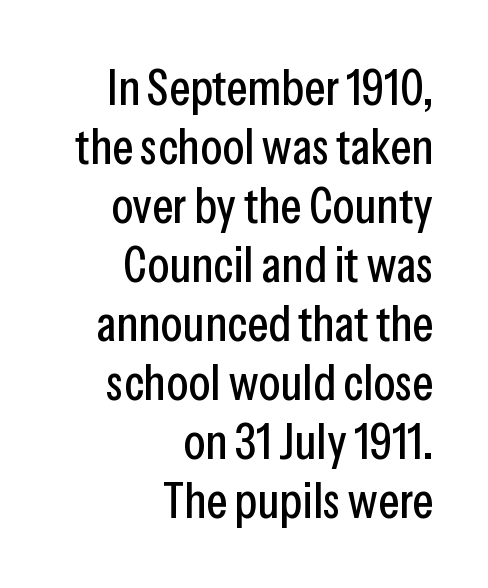
{"serif": "no", "italic": "no", "width": "condensed", "stroke_contrast": "low", "x_height": "medium", "monospaced": "no", "underline": "no", "align": "right", "line_spacing_ratio": 1.18, "letter_spacing": "normal", "letter_spacing_em": 0.0, "glyph_px": 50}
